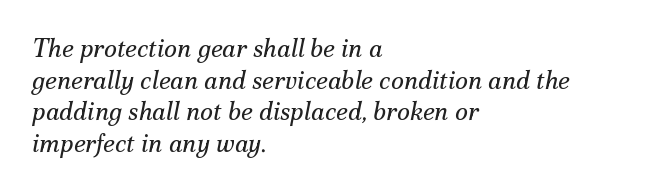
The image shows 25 px text type, italic (leaning right); set left-aligned, normal line spacing (1.27x), normal letter spacing, not underlined.
